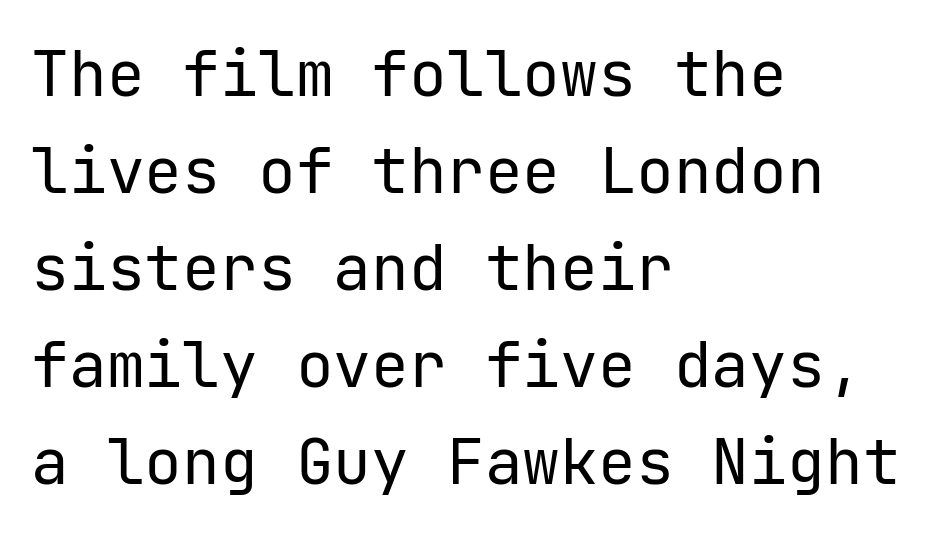
{"serif": "no", "italic": "no", "bold": "no", "weight": "regular", "width": "normal", "stroke_contrast": "low", "x_height": "medium", "underline": "no", "align": "left", "line_spacing": "normal", "line_spacing_ratio": 1.54, "letter_spacing": "normal", "letter_spacing_em": 0.0, "glyph_px": 63}
